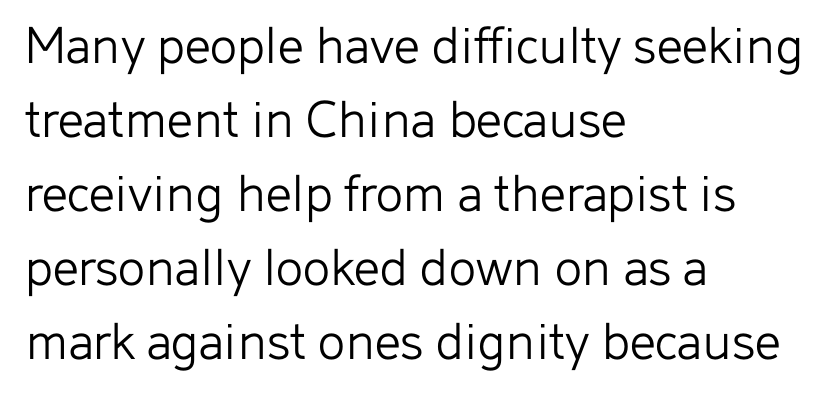
{"serif": "no", "italic": "no", "bold": "no", "weight": "light", "width": "normal", "stroke_contrast": "low", "x_height": "medium", "monospaced": "no", "underline": "no", "align": "left", "line_spacing": "normal", "line_spacing_ratio": 1.3, "letter_spacing": "normal", "letter_spacing_em": 0.0, "glyph_px": 57}
